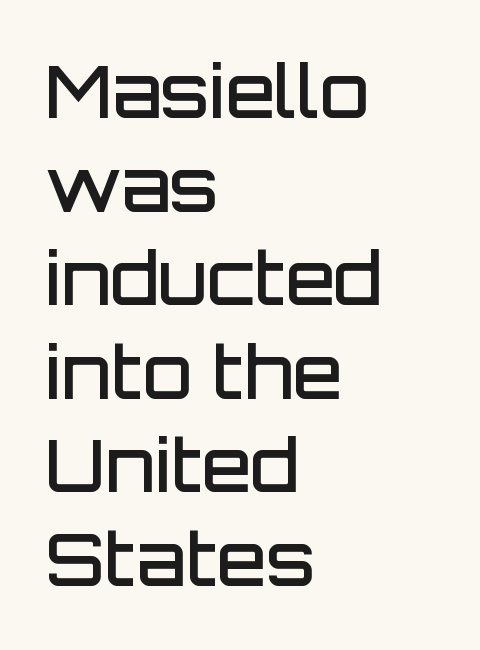
{"serif": "no", "italic": "no", "bold": "semi", "weight": "semibold", "width": "normal", "stroke_contrast": "low", "x_height": "large", "monospaced": "no", "underline": "no", "align": "left", "line_spacing": "normal", "line_spacing_ratio": 1.3, "letter_spacing": "normal", "letter_spacing_em": 0.0, "glyph_px": 72}
